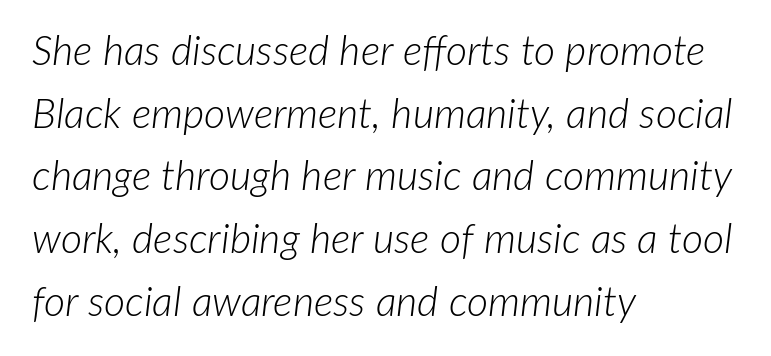
Q: Is the text bold? A: No.
Q: Is the text italic (slanted)? A: Yes, it leans right by about 7 degrees.
Q: Is the text underlined? A: No.
Q: How is the paragraph aligned? A: Left-aligned.
Q: Is the spacing between letters normal or unusually wide? A: Normal.
Q: Is the spacing between lines tight, normal or loose? A: Normal.
Q: Width (condensed, normal, or wide)? A: Normal.
Q: Stroke contrast? A: Low.
Q: x-height? A: Medium.
Q: Monospaced? A: No.
